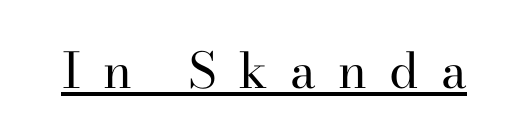
This sample has the flowing, uneven cadence of proportional lettering. Unlike a clean sans, this face finishes its strokes with serifs. Unlike italic type, these characters show no tilt at all. The tracking reads as deliberately expanded to a designer's eye.
